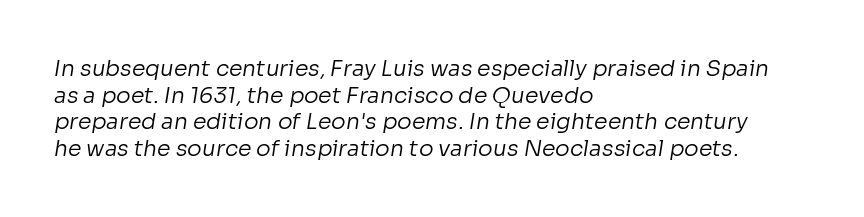
The image shows 22 px text type; set left-aligned, line spacing 1.21x, normal letter spacing, not underlined.
